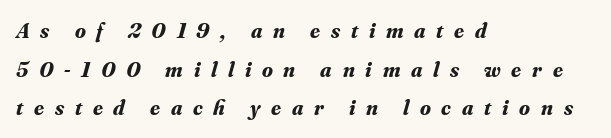
The type is letterspaced generously, with wide tracking. Line starts are locked; line ends wander. Decoration check: the copy has no underline. Weight check: bold — yes, fully. The font's italic variant was chosen for this text.
